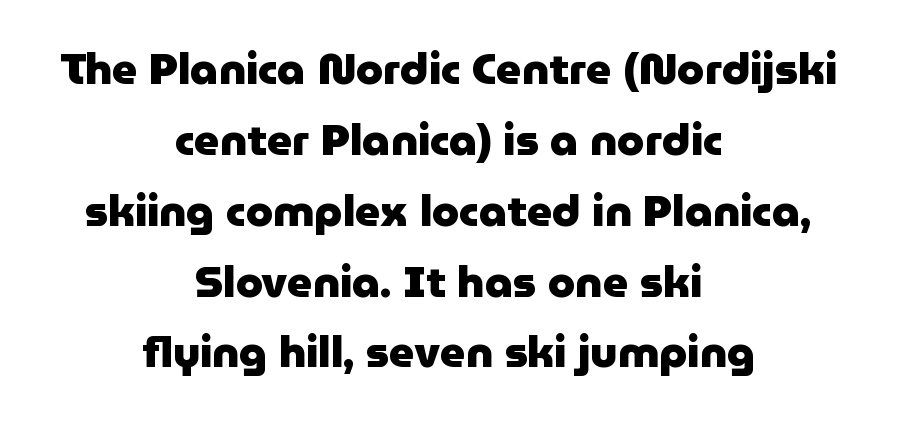
The rag falls on both sides of this text block equally. Spacing verdict: proportional, widths tailored to each character. Classification — sans serif. How would I describe the line gaps? Plain and ordinary.
